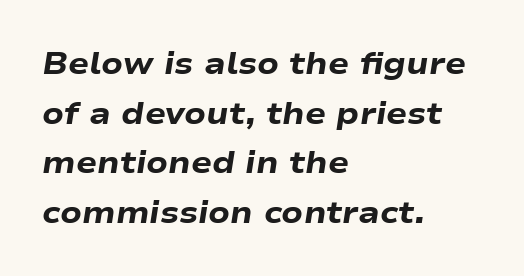
{"italic": "yes", "lean": "right", "slant_degrees": 9, "bold": "yes", "weight": "heavy", "width": "wide", "stroke_contrast": "low", "x_height": "medium", "monospaced": "no", "underline": "no", "align": "left", "line_spacing": "normal", "line_spacing_ratio": 1.6, "letter_spacing": "normal", "letter_spacing_em": 0.0, "glyph_px": 31}
